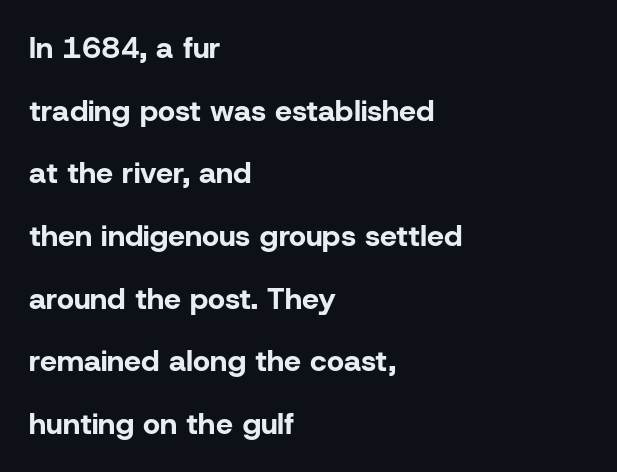
The image shows 30 px bold sans-serif type, upright; set left-aligned, loose line spacing (2.09x), normal letter spacing, not underlined; low stroke contrast and a medium x-height.
